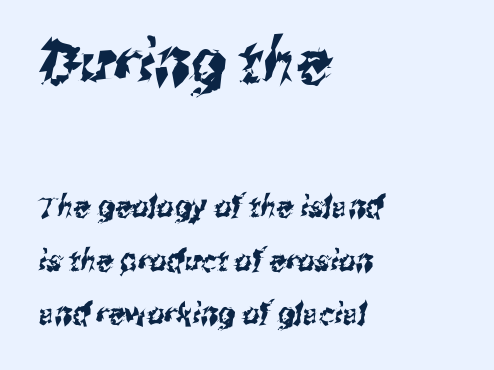
The image shows 61 px condensed sans-serif type; set left-aligned, line spacing 1.78x, normal letter spacing, not underlined; the first (top) block is 2.03x larger; medium stroke contrast and a medium x-height.
